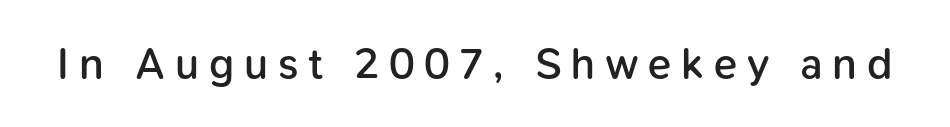
Stroke thickness is moderately raised; the sample reads as semibold. Lines of text with bare space underneath. The characters display no serif detailing; their extremities are plain. The face used here is rendered with a markedly widened letterfit. The letters advance in unequal steps, a hallmark of proportional type. Ordinary non-slanted type is in use.
